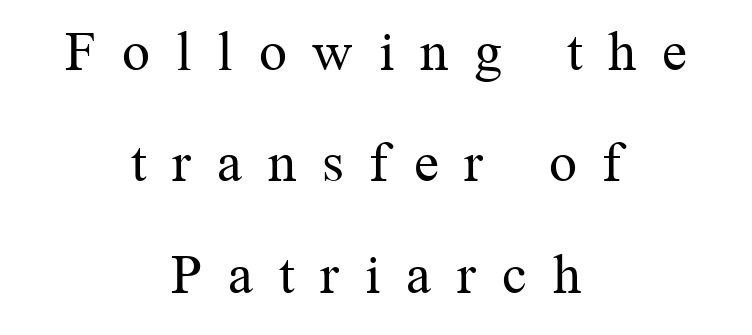
The image shows 56 px regular-weight serif type, upright; set centered, loose line spacing (1.99x), unusually wide letter spacing (+0.46 em), not underlined; medium stroke contrast and a medium x-height.
